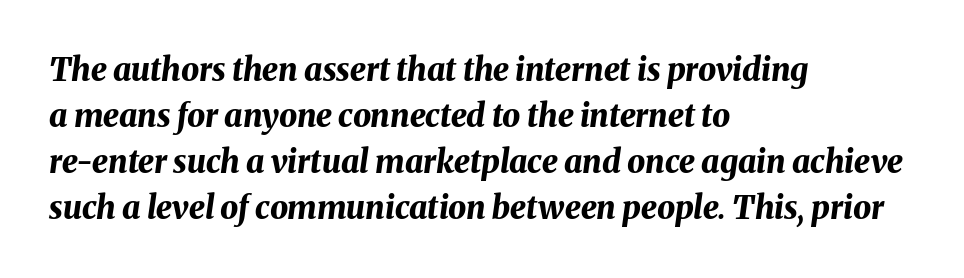
The image shows 32 px bold type, italic (leaning right); set left-aligned, normal line spacing (1.44x), normal letter spacing, not underlined; medium stroke contrast and a medium x-height.
